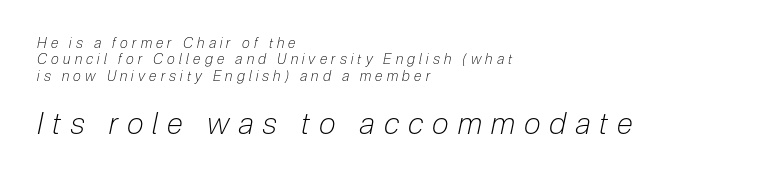
{"italic": "yes", "lean": "right", "slant_degrees": 12, "bold": "no", "weight": "light", "width": "condensed", "stroke_contrast": "low", "x_height": "medium", "monospaced": "no", "underline": "no", "align": "left", "line_spacing_ratio": 1.17, "letter_spacing": "wide", "letter_spacing_em": 0.3, "larger_block": "second", "size_ratio": 2.14, "glyph_px": 30}
